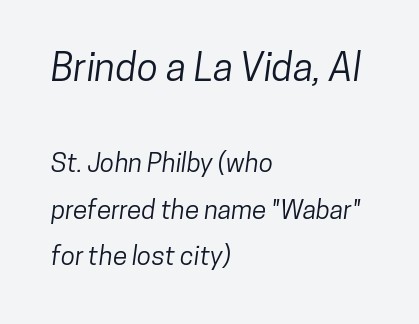
{"serif": "no", "width": "condensed", "stroke_contrast": "low", "x_height": "medium", "monospaced": "no", "underline": "no", "align": "left", "line_spacing_ratio": 1.79, "letter_spacing": "normal", "letter_spacing_em": 0.0, "larger_block": "first", "size_ratio": 1.5, "glyph_px": 39}
